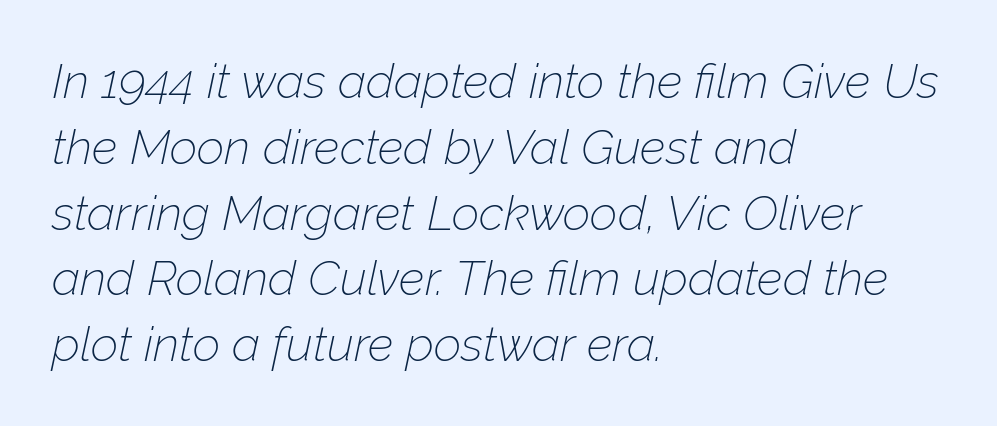
{"italic": "yes", "lean": "right", "slant_degrees": 12, "bold": "no", "weight": "thin", "width": "normal", "stroke_contrast": "low", "x_height": "medium", "monospaced": "no", "underline": "no", "align": "left", "line_spacing": "normal", "line_spacing_ratio": 1.37, "letter_spacing": "normal", "letter_spacing_em": 0.0, "glyph_px": 48}
